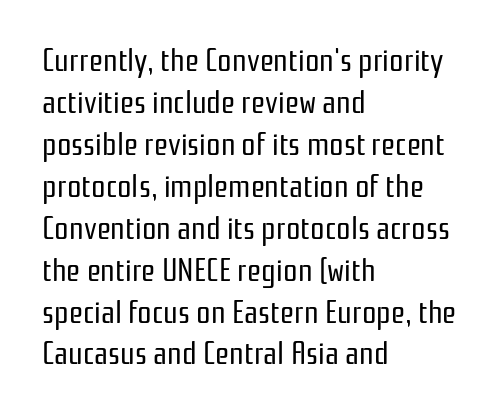
Proportional: the letters do not fall into vertical columns. Designer's note — italics off, roman on. The face used here is rendered with its standard letterfit. Stroke terminals: plain, sans-serif. These lines sit exactly where default settings would place them.
